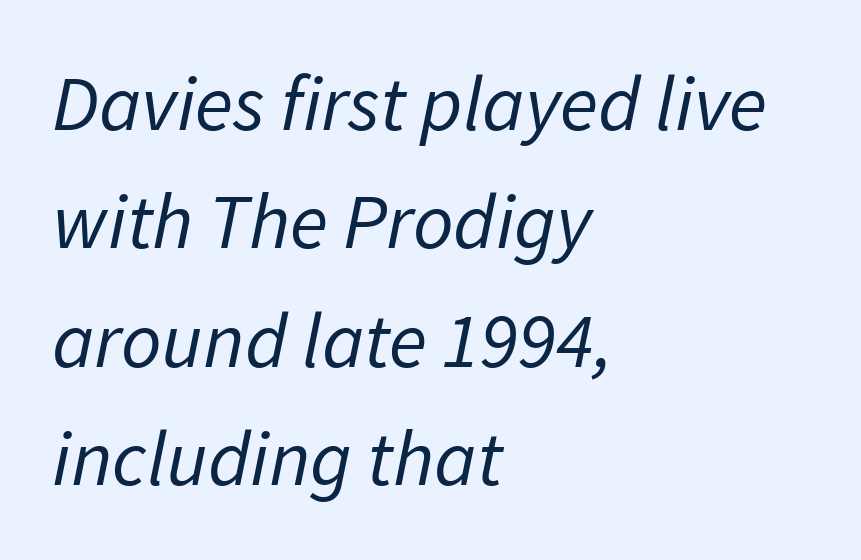
Ink coverage per letter is moderate at most. Layout note: lines flush left. The tracking reads as untouched default to a designer's eye. Any mark beneath the type? The region is blank. A typesetter would mark this as italic.
